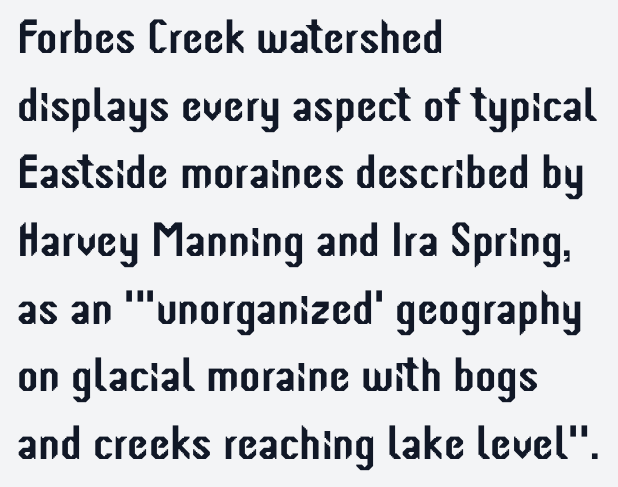
{"serif": "no", "italic": "no", "width": "condensed", "stroke_contrast": "low", "x_height": "medium", "monospaced": "no", "underline": "no", "align": "left", "line_spacing": "normal", "line_spacing_ratio": 1.41, "letter_spacing": "normal", "letter_spacing_em": 0.0, "glyph_px": 48}
